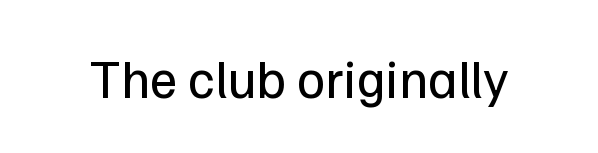
Q: Is the text bold? A: No.
Q: Is the text italic (slanted)? A: No, it is upright.
Q: Is the typeface a serif or a sans-serif typeface? A: Sans-serif.
Q: Is the text underlined? A: No.
Q: Is the spacing between letters normal or unusually wide? A: Normal.
Q: Width (condensed, normal, or wide)? A: Normal.
Q: Stroke contrast? A: Low.
Q: x-height? A: Medium.
Q: Monospaced? A: No.
